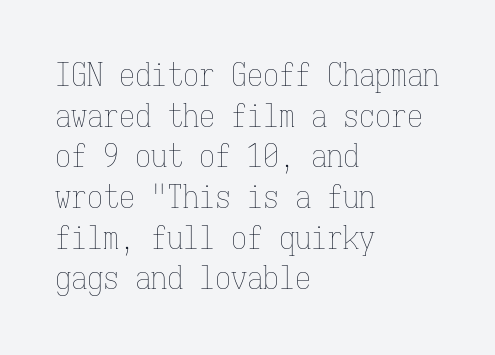
{"italic": "no", "bold": "no", "weight": "thin", "width": "condensed", "stroke_contrast": "low", "x_height": "medium", "monospaced": "yes", "underline": "no", "align": "left", "line_spacing": "normal", "line_spacing_ratio": 1.27, "letter_spacing": "normal", "letter_spacing_em": 0.0, "glyph_px": 32}
